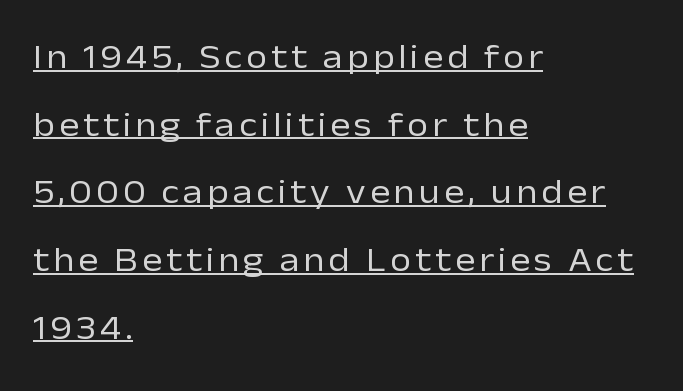
The image shows 34 px regular-weight sans-serif type, upright; set left-aligned, loose line spacing (1.99x), underlined; low stroke contrast and a medium x-height.
